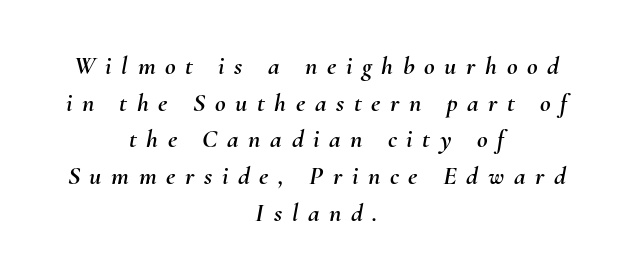
The image shows 26 px text type, italic (leaning right); set centered, normal line spacing (1.41x), unusually wide letter spacing (+0.37 em), not underlined.
